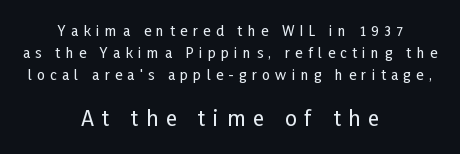
It's the straight-up-and-down kind of type. The second block has been scaled up relative to the first. The line texture is sparse and dotted thanks to wide tracking. The passage shown is not underscored anywhere. Centered paragraph, ragged on both sides. Interline gaps are of average width in this sample.
